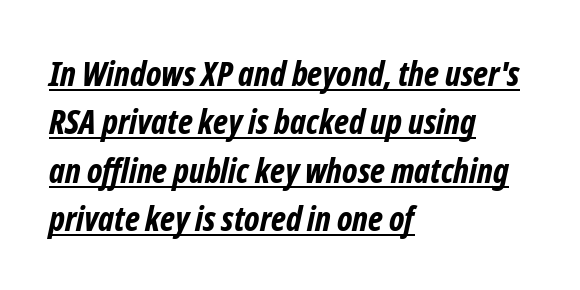
The image shows 34 px bold, condensed sans-serif type; set left-aligned, normal line spacing (1.42x), normal letter spacing, underlined; low stroke contrast and a medium x-height.
